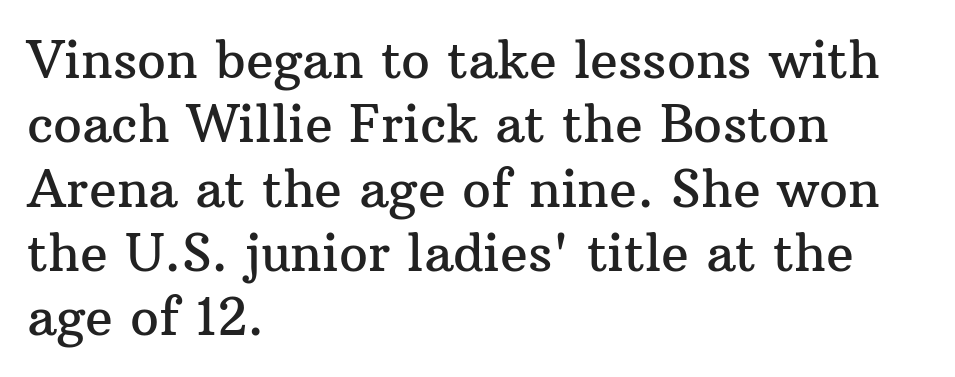
{"serif": "yes", "italic": "no", "width": "normal", "stroke_contrast": "medium", "x_height": "medium", "monospaced": "no", "underline": "no", "align": "left", "line_spacing": "normal", "line_spacing_ratio": 1.26, "letter_spacing": "normal", "letter_spacing_em": 0.0, "glyph_px": 51}
